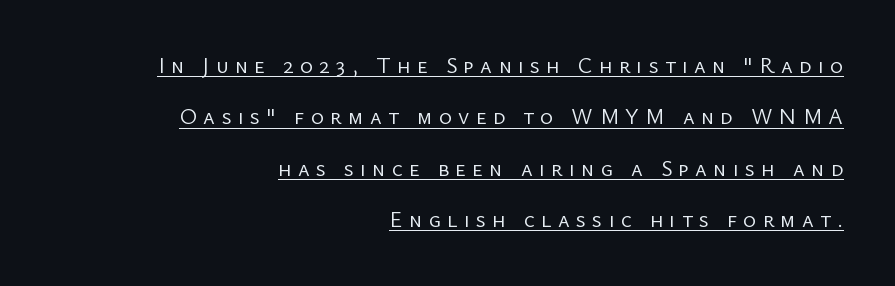
{"italic": "no", "bold": "no", "underline": "yes", "align": "right", "line_spacing": "loose", "line_spacing_ratio": 2.33, "letter_spacing": "wide", "letter_spacing_em": 0.29, "glyph_px": 22}
